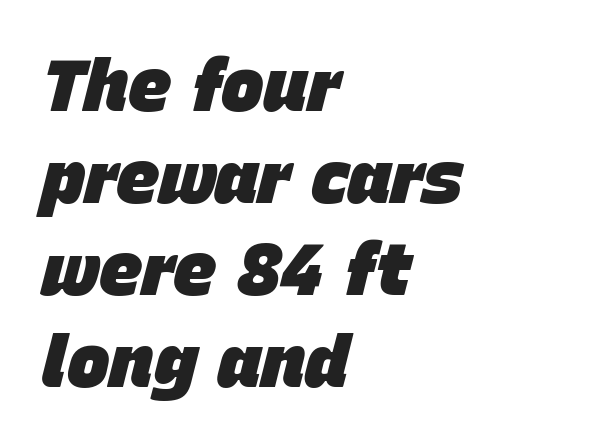
Q: Is the text bold? A: Yes.
Q: Is the text italic (slanted)? A: Yes, it leans right by about 15 degrees.
Q: Is the text underlined? A: No.
Q: How is the paragraph aligned? A: Left-aligned.
Q: Is the spacing between letters normal or unusually wide? A: Normal.
Q: Is the spacing between lines tight, normal or loose? A: Normal.
Q: Width (condensed, normal, or wide)? A: Normal.
Q: Stroke contrast? A: Low.
Q: x-height? A: Large.
Q: Monospaced? A: No.
